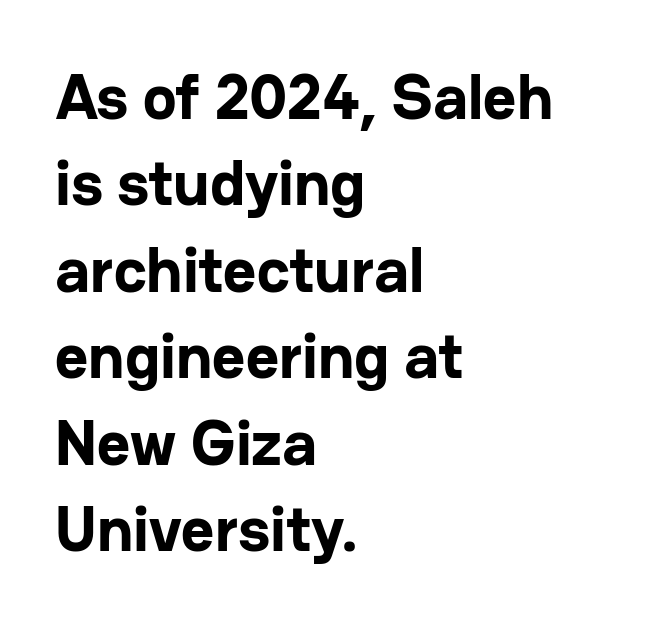
These lines were composed using upright roman letters. Caption: bold face, heavy strokes. Spacing between characters is what you'd get straight out of the box. Leading: standard. A clean baseline with only descenders dipping below it. No feet cap the strokes, marking this as sans-serif type.
